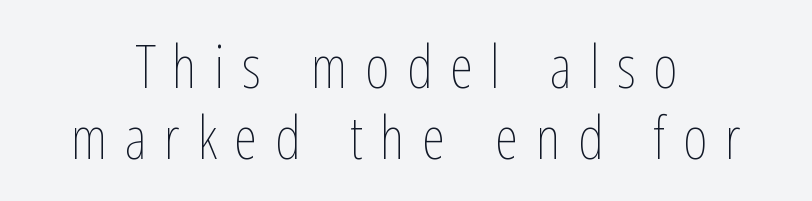
{"italic": "no", "bold": "no", "weight": "thin", "width": "condensed", "stroke_contrast": "low", "x_height": "medium", "monospaced": "no", "underline": "no", "align": "center", "line_spacing_ratio": 1.19, "letter_spacing": "wide", "letter_spacing_em": 0.29, "glyph_px": 60}
